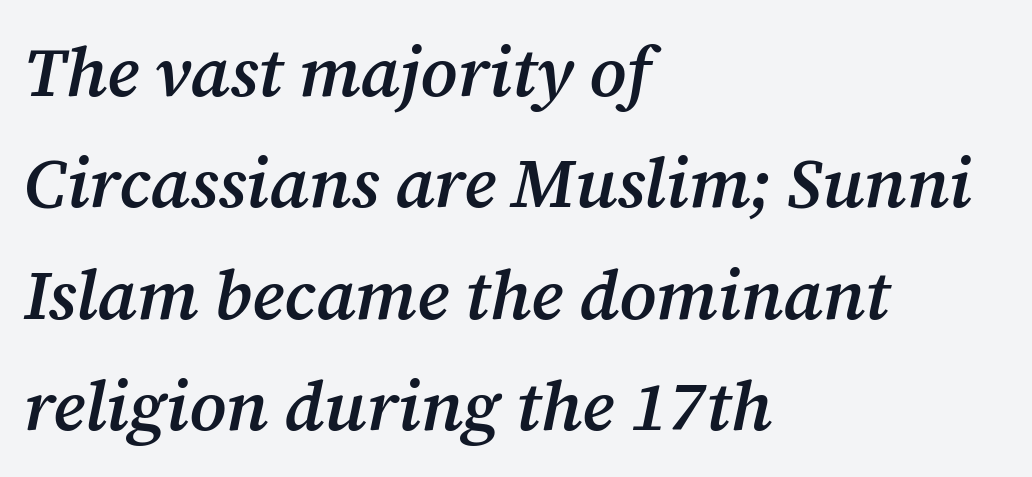
Q: Is the text bold? A: Semi-bold.
Q: Is the text italic (slanted)? A: Yes, it leans right by about 12 degrees.
Q: Is the typeface a serif or a sans-serif typeface? A: Serif.
Q: Is the text underlined? A: No.
Q: How is the paragraph aligned? A: Left-aligned.
Q: Is the spacing between letters normal or unusually wide? A: Normal.
Q: Is the spacing between lines tight, normal or loose? A: Normal.
Q: Width (condensed, normal, or wide)? A: Normal.
Q: Stroke contrast? A: Medium.
Q: x-height? A: Medium.
Q: Monospaced? A: No.
